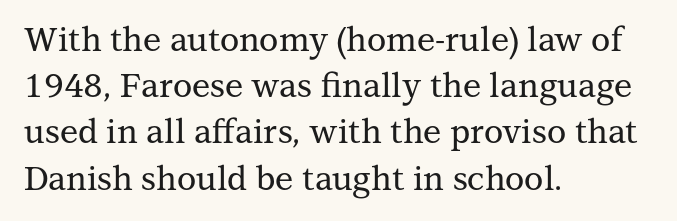
{"serif": "yes", "italic": "no", "width": "normal", "stroke_contrast": "medium", "x_height": "medium", "monospaced": "no", "underline": "no", "align": "left", "line_spacing": "normal", "line_spacing_ratio": 1.4, "letter_spacing": "normal", "letter_spacing_em": 0.0, "glyph_px": 33}
